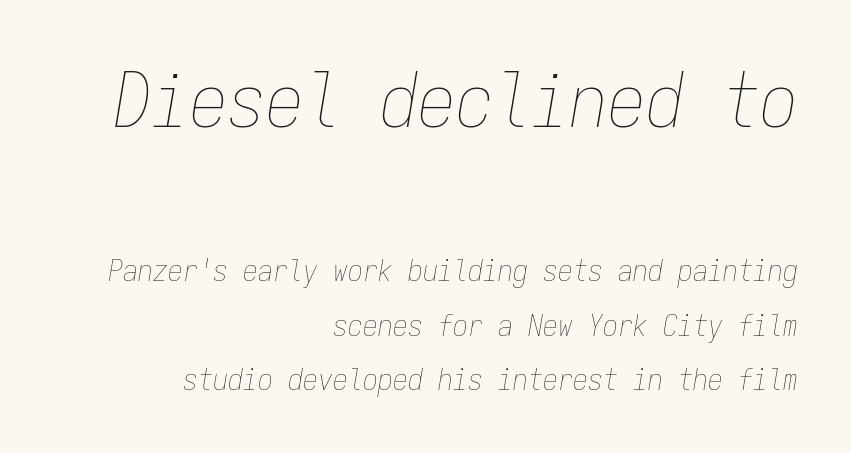
{"italic": "yes", "lean": "right", "slant_degrees": 9, "bold": "no", "weight": "thin", "width": "condensed", "stroke_contrast": "low", "x_height": "medium", "monospaced": "yes", "underline": "no", "align": "right", "line_spacing_ratio": 1.82, "letter_spacing": "normal", "letter_spacing_em": 0.0, "larger_block": "first", "size_ratio": 2.53, "glyph_px": 76}
